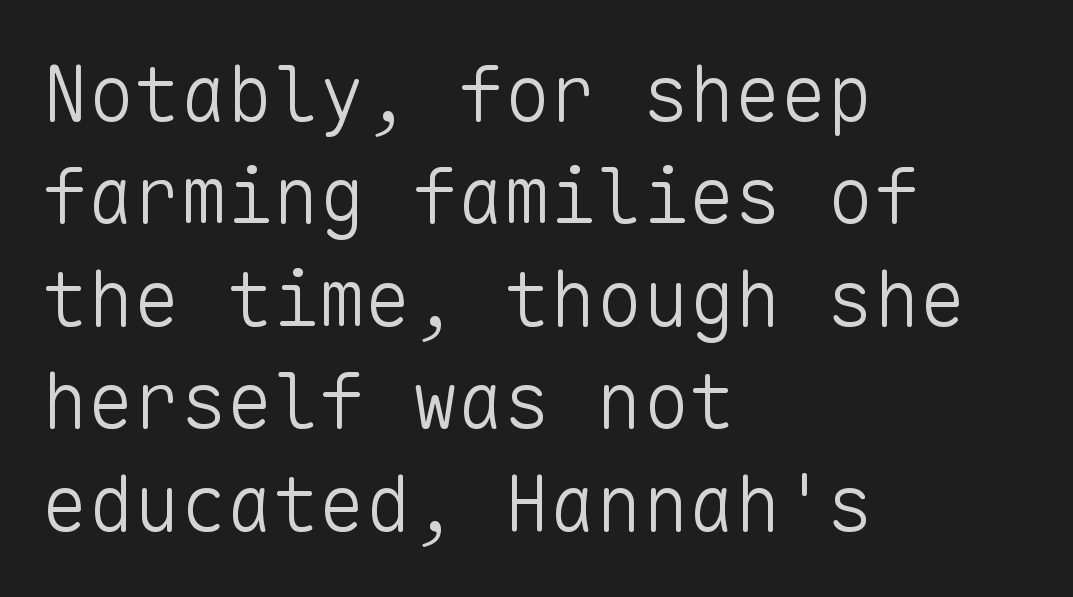
In terms of leading, this rendering sits right in the middle. Glance below the letters and you will spot only blank space. Horizontally, the lines are justified to the leading edge only. The typesetting does not lean heavy: it is not bold. Spacing between characters is what you'd get straight out of the box. I'd call this a sans setting — the letters go barefoot.
